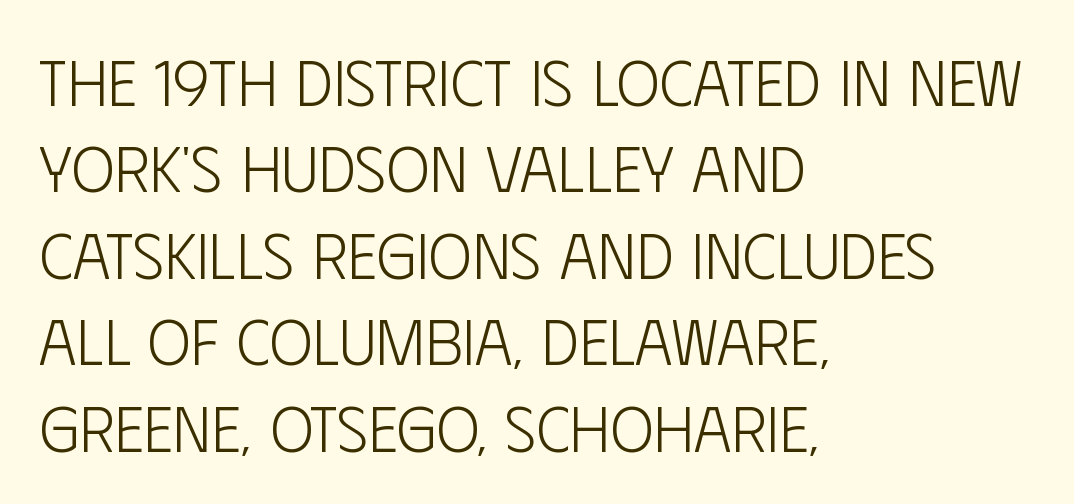
The letters sit at their default tracking, neither squeezed nor spread. A classic flush-left, rag-right setting is used for this passage. I'd call this a sans setting — the letters go barefoot. You could not count columns in this text — the font is proportionally spaced. Words float on clear page, feet unadorned.
